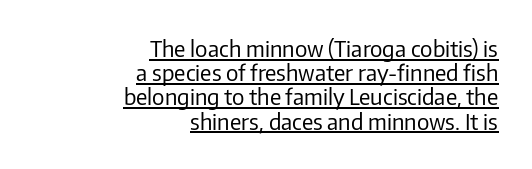
The image shows 22 px text type, upright; set right-aligned, tight line spacing (1.1x), normal letter spacing, underlined.
